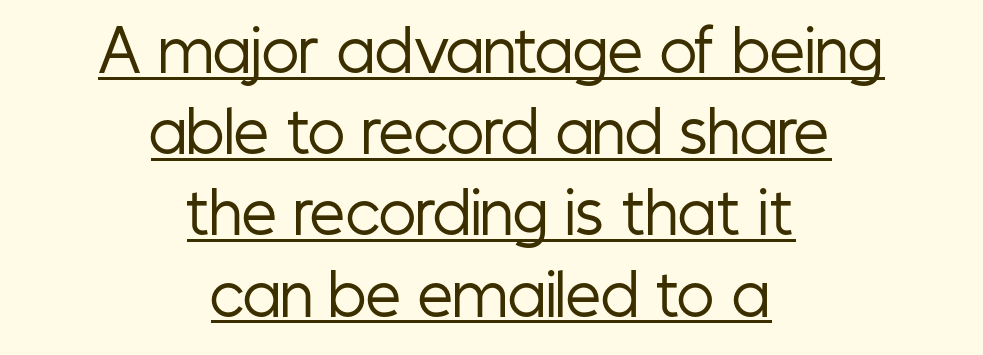
The image shows 56 px regular-weight, condensed sans-serif type, upright; set centered, normal line spacing (1.45x), normal letter spacing, underlined; low stroke contrast and a medium x-height.
